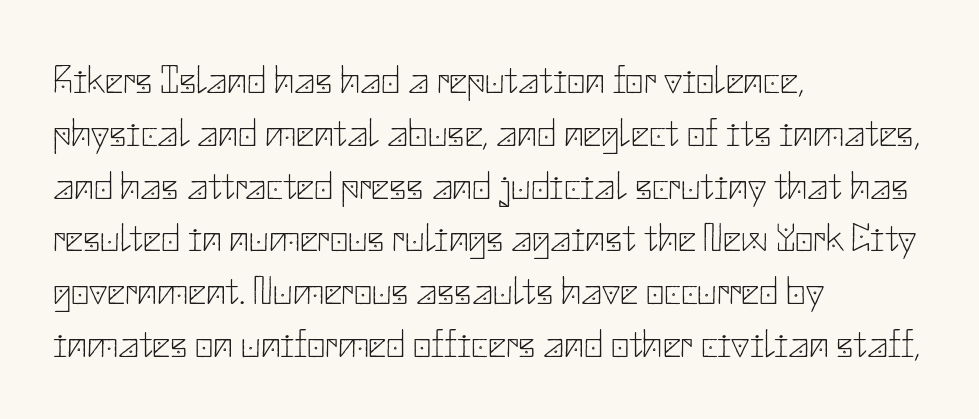
Q: Is the text bold? A: No.
Q: Is the text italic (slanted)? A: No, it is upright.
Q: Is the typeface a serif or a sans-serif typeface? A: Sans-serif.
Q: Is the text underlined? A: No.
Q: How is the paragraph aligned? A: Left-aligned.
Q: Is the spacing between letters normal or unusually wide? A: Normal.
Q: Is the spacing between lines tight, normal or loose? A: Normal.
Q: Width (condensed, normal, or wide)? A: Normal.
Q: Stroke contrast? A: Low.
Q: x-height? A: Small.
